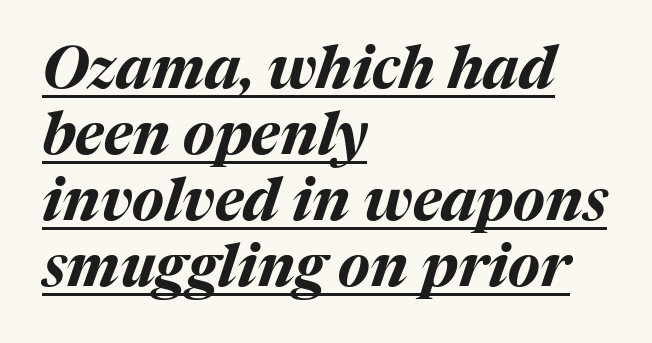
Emphasis by weight is at full strength: bold. The specimen includes a rule beneath the text block's lines. Does the copy run flush right? No — it runs flush left. The whole block is typeset with a tilt.
